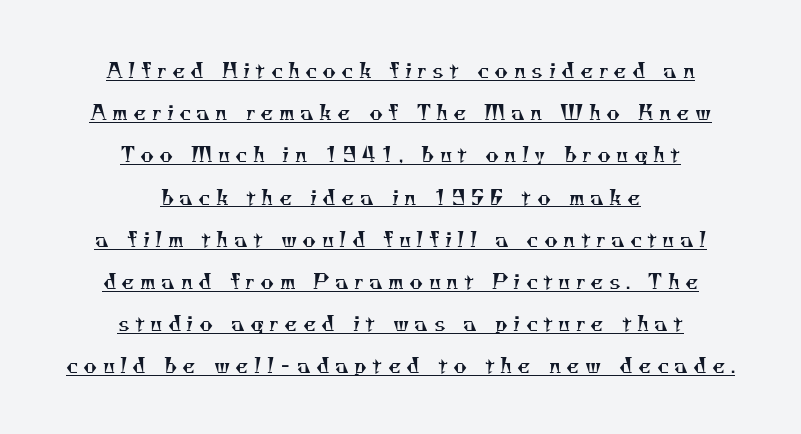
Vertical spacing — loose. The tracking reads as deliberately expanded to a designer's eye. On a weight scale, this lands at 450 or below. Students, observe the line beneath the letters — that is underlining. A student would call this center alignment; a typographer would say set centered.
